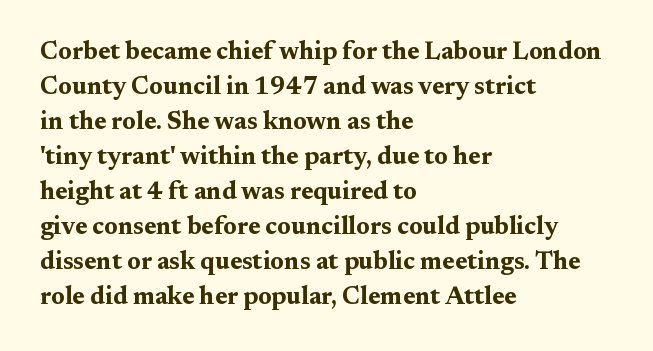
{"italic": "no", "bold": "yes", "underline": "no", "align": "left", "line_spacing": "normal", "line_spacing_ratio": 1.4, "letter_spacing": "normal", "letter_spacing_em": 0.0, "glyph_px": 25}
